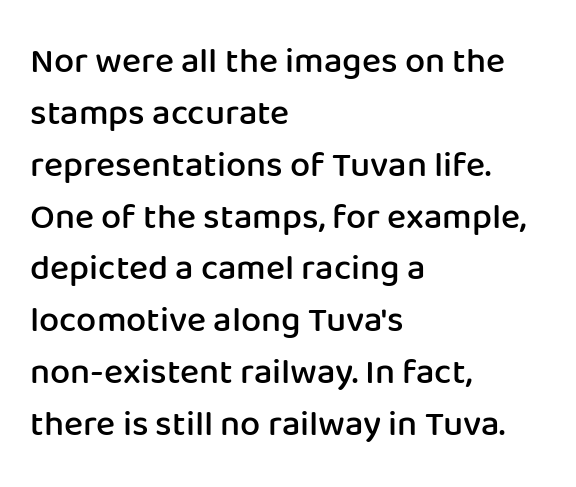
This is moderately heavy type, rendered in semibold. Plain, unruled lines of type. When letters stand straight like this, we call the style roman or upright. Reading down the block, your eye returns to a fixed left position each line. Letterform terminals end flat and unadorned throughout the passage. Quick note: interline space is typical.
